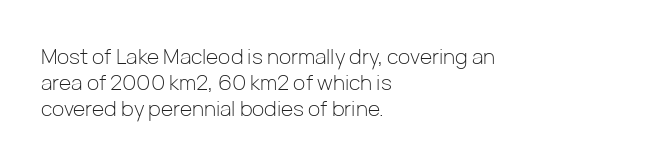
Q: Is the text bold? A: No.
Q: Is the text italic (slanted)? A: No, it is upright.
Q: Is the text underlined? A: No.
Q: How is the paragraph aligned? A: Left-aligned.
Q: Is the spacing between letters normal or unusually wide? A: Normal.
Q: Is the spacing between lines tight, normal or loose? A: Normal.
